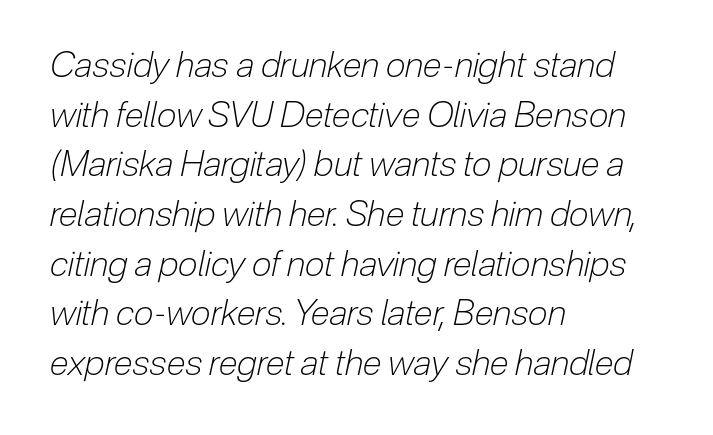
{"italic": "yes", "lean": "right", "slant_degrees": 12, "bold": "no", "weight": "light", "width": "condensed", "stroke_contrast": "low", "x_height": "medium", "monospaced": "no", "underline": "no", "align": "left", "line_spacing": "normal", "line_spacing_ratio": 1.42, "letter_spacing": "normal", "letter_spacing_em": 0.0, "glyph_px": 35}
